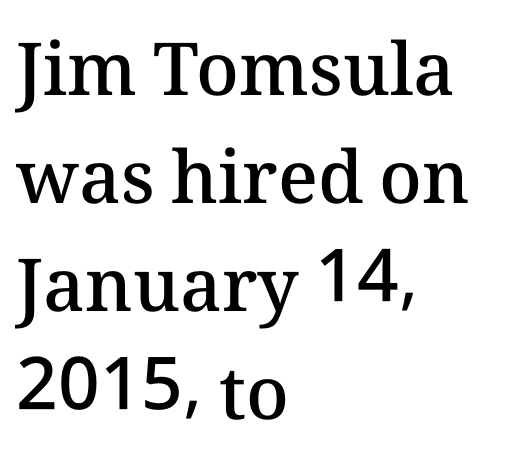
{"italic": "no", "bold": "semi", "weight": "semibold", "width": "normal", "stroke_contrast": "medium", "x_height": "medium", "monospaced": "no", "underline": "no", "align": "left", "line_spacing": "normal", "line_spacing_ratio": 1.48, "letter_spacing": "normal", "letter_spacing_em": 0.0, "glyph_px": 73}
